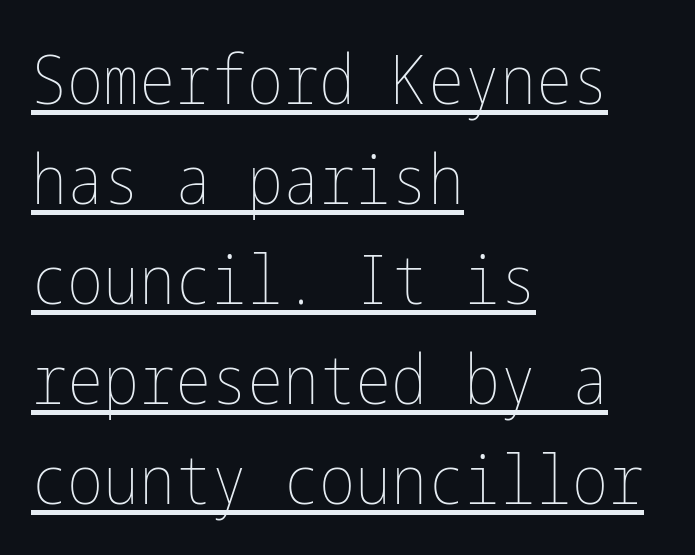
{"italic": "no", "bold": "no", "weight": "thin", "width": "condensed", "stroke_contrast": "low", "x_height": "medium", "underline": "yes", "align": "left", "line_spacing": "normal", "line_spacing_ratio": 1.47, "letter_spacing": "normal", "letter_spacing_em": 0.0, "glyph_px": 68}
